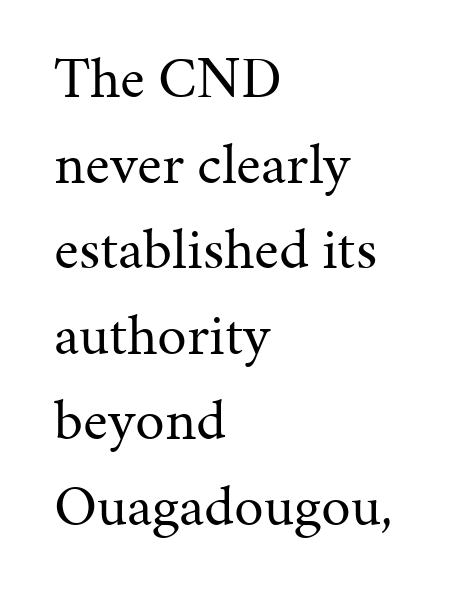
Q: Is the text bold? A: No.
Q: Is the text italic (slanted)? A: No, it is upright.
Q: Is the typeface a serif or a sans-serif typeface? A: Serif.
Q: Is the text underlined? A: No.
Q: How is the paragraph aligned? A: Left-aligned.
Q: Is the spacing between letters normal or unusually wide? A: Normal.
Q: Is the spacing between lines tight, normal or loose? A: Normal.
Q: Width (condensed, normal, or wide)? A: Normal.
Q: Stroke contrast? A: Medium.
Q: x-height? A: Medium.
Q: Monospaced? A: No.
